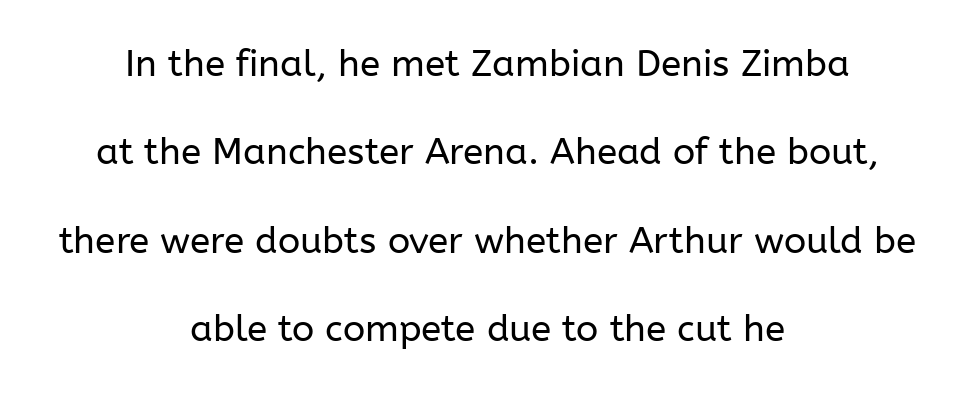
{"serif": "no", "italic": "no", "bold": "no", "weight": "regular", "width": "normal", "stroke_contrast": "low", "x_height": "medium", "monospaced": "no", "underline": "no", "align": "center", "line_spacing": "loose", "line_spacing_ratio": 2.39, "letter_spacing": "normal", "letter_spacing_em": 0.0, "glyph_px": 37}
